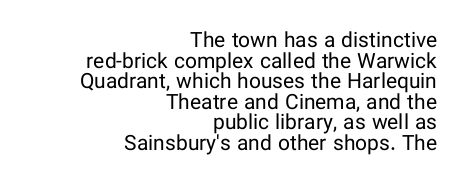
The gaps between neighbouring characters are ordinary and unremarkable. Weight: regular or lighter. This block would grow much taller if given ordinary leading; it's compressed now. Posture: upright roman.
